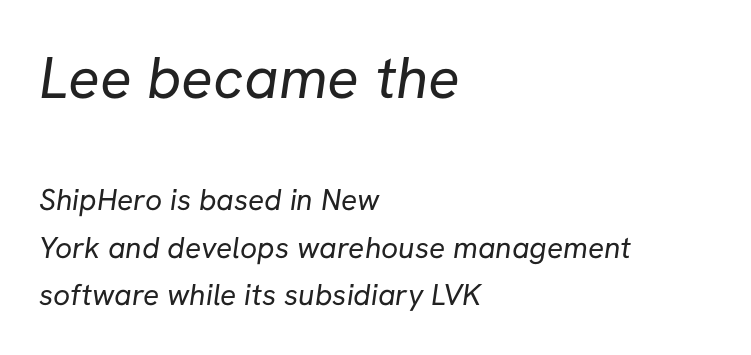
The image shows 59 px regular-weight sans-serif type; set left-aligned, normal line spacing (1.59x), normal letter spacing, not underlined; the first (top) block is 1.97x larger; low stroke contrast and a medium x-height.
